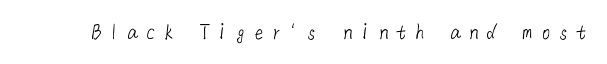
Type without underlining. Tracking value appears strongly positive — letters spread wide. The strokes are not fattened; the text isn't bold.
